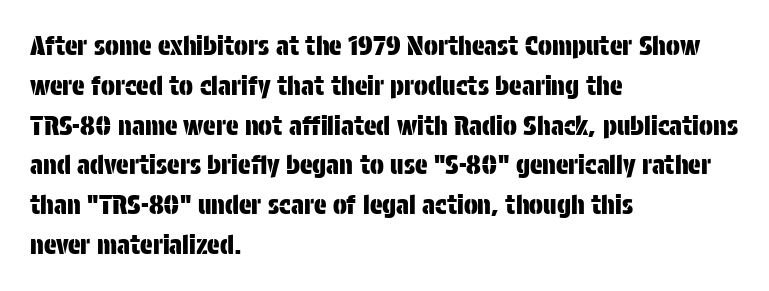
{"italic": "no", "underline": "no", "align": "left", "line_spacing": "normal", "line_spacing_ratio": 1.53, "letter_spacing": "normal", "letter_spacing_em": 0.0, "glyph_px": 26}
